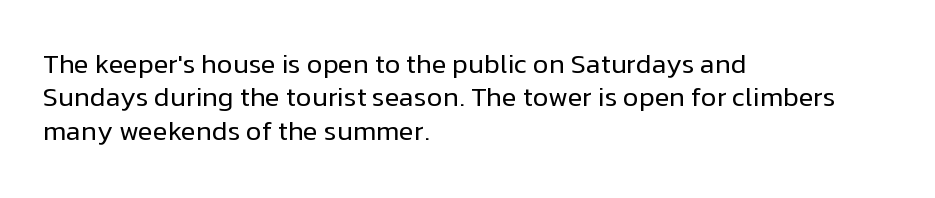
The image shows 27 px text type, upright; set left-aligned, line spacing 1.24x, normal letter spacing, not underlined.
